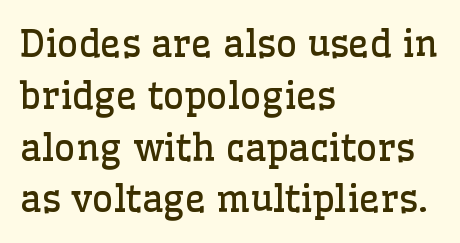
Q: Is the text bold? A: No.
Q: Is the text italic (slanted)? A: No, it is upright.
Q: Is the typeface a serif or a sans-serif typeface? A: Serif.
Q: Is the text underlined? A: No.
Q: How is the paragraph aligned? A: Left-aligned.
Q: Is the spacing between letters normal or unusually wide? A: Normal.
Q: Is the spacing between lines tight, normal or loose? A: Normal.
Q: Width (condensed, normal, or wide)? A: Normal.
Q: Stroke contrast? A: Low.
Q: x-height? A: Medium.
Q: Monospaced? A: No.
